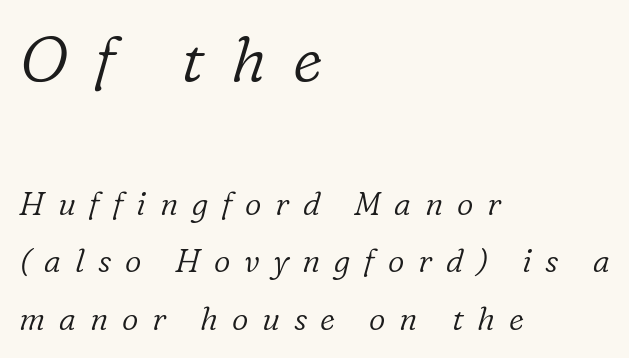
Q: Is the text bold? A: No.
Q: Is the text italic (slanted)? A: Yes, it leans right by about 16 degrees.
Q: Is the typeface a serif or a sans-serif typeface? A: Serif.
Q: Is the text underlined? A: No.
Q: How is the paragraph aligned? A: Left-aligned.
Q: Is the spacing between letters normal or unusually wide? A: Unusually wide.
Q: Which block of text is set in a larger size, the first (top) or the second (bottom)? A: The first (top) one.
Q: Width (condensed, normal, or wide)? A: Normal.
Q: Stroke contrast? A: Low.
Q: x-height? A: Medium.
Q: Monospaced? A: No.
